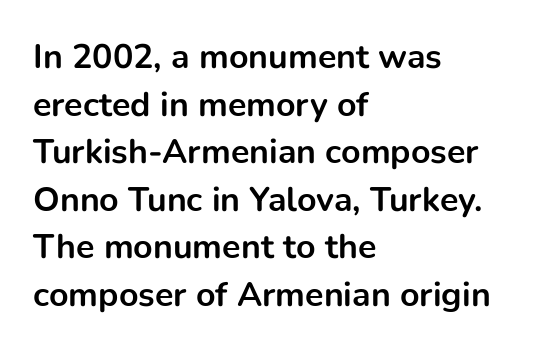
The image shows 34 px bold sans-serif type, upright; set left-aligned, normal line spacing (1.4x), normal letter spacing, not underlined; low stroke contrast and a medium x-height.
